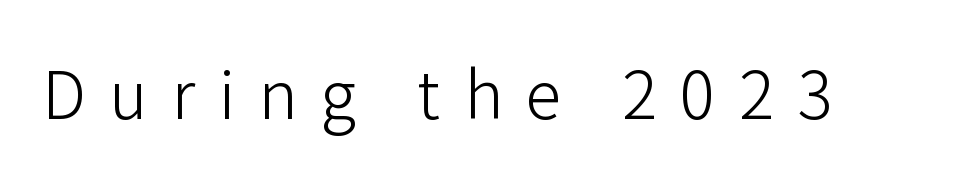
Q: Is the text bold? A: No.
Q: Is the text italic (slanted)? A: No, it is upright.
Q: Is the typeface a serif or a sans-serif typeface? A: Sans-serif.
Q: Is the text underlined? A: No.
Q: Is the spacing between letters normal or unusually wide? A: Unusually wide.
Q: Width (condensed, normal, or wide)? A: Normal.
Q: Stroke contrast? A: Low.
Q: x-height? A: Medium.
Q: Monospaced? A: No.
